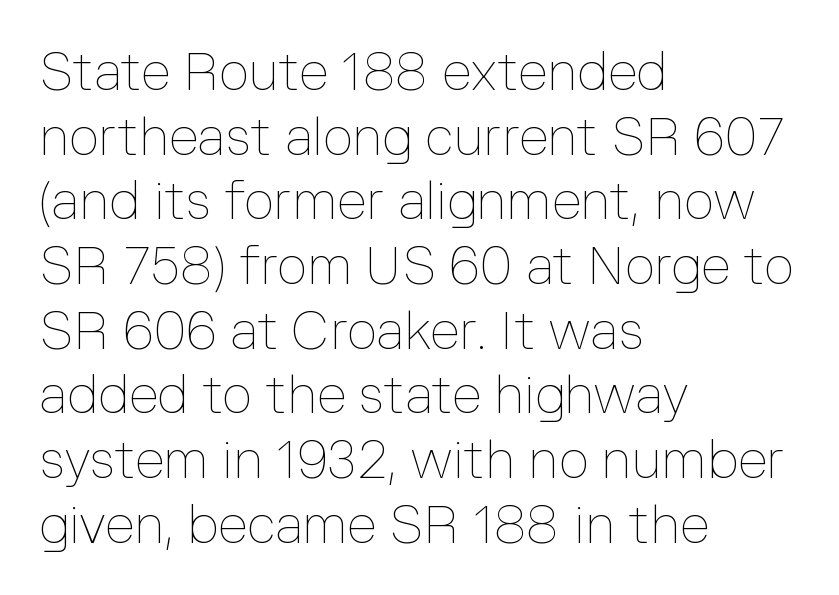
The image shows 53 px thin type, upright; set left-aligned, line spacing 1.22x, normal letter spacing, not underlined; low stroke contrast and a medium x-height.
